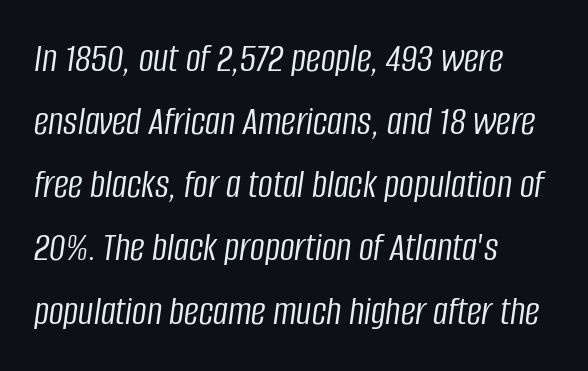
The image shows 41 px light, condensed type, italic (leaning right); set left-aligned, normal line spacing (1.54x), normal letter spacing, not underlined; low stroke contrast and a large x-height.
